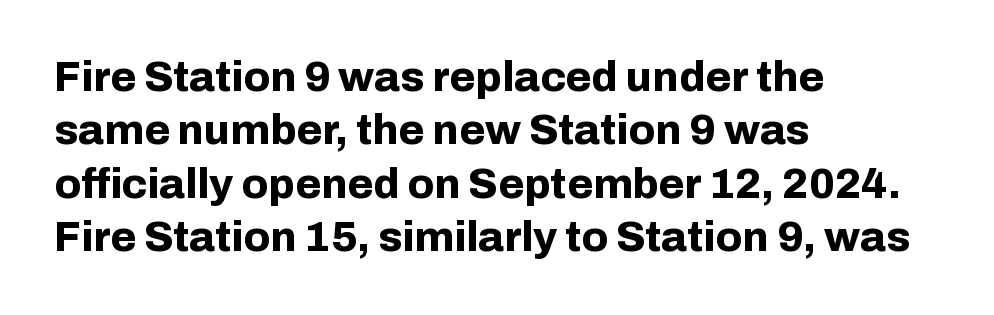
Q: Is the text bold? A: Yes.
Q: Is the text italic (slanted)? A: No, it is upright.
Q: Is the typeface a serif or a sans-serif typeface? A: Sans-serif.
Q: Is the text underlined? A: No.
Q: How is the paragraph aligned? A: Left-aligned.
Q: Is the spacing between letters normal or unusually wide? A: Normal.
Q: Is the spacing between lines tight, normal or loose? A: Normal.
Q: Width (condensed, normal, or wide)? A: Normal.
Q: Stroke contrast? A: Low.
Q: x-height? A: Medium.
Q: Monospaced? A: No.
